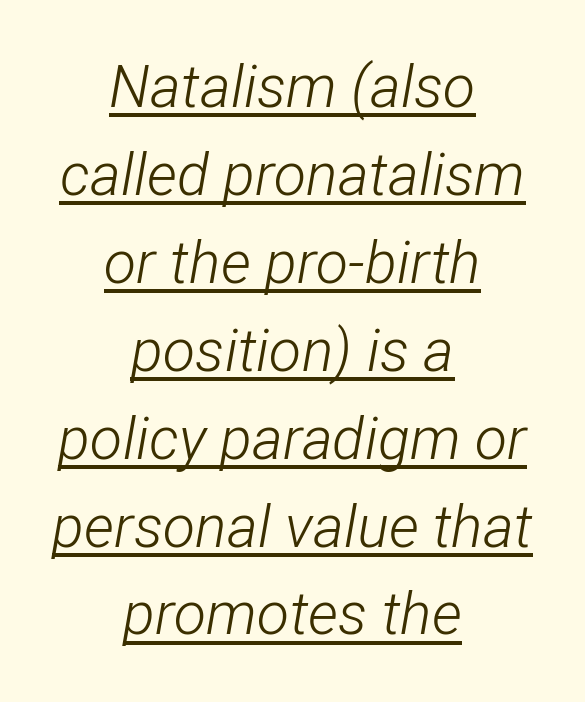
The rendered words wear a rule along their underside. Note the varied advance widths — an 'i' is clearly narrower than an 'm'. The characters are drawn with everyday or finer stroke widths. The rendering positions every line midway between the sides. Standard letterfit; no display-style spreading of the glyphs.
